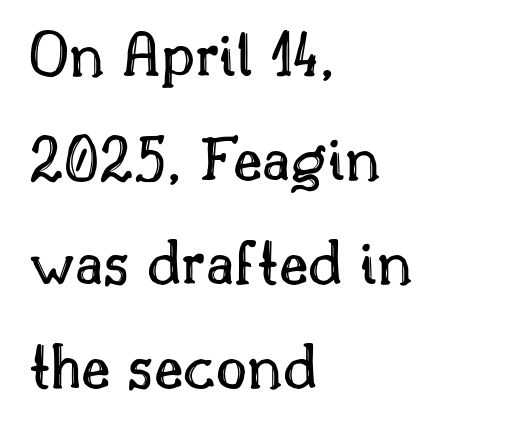
Q: Is the text italic (slanted)? A: No, it is upright.
Q: Is the text underlined? A: No.
Q: How is the paragraph aligned? A: Left-aligned.
Q: Is the spacing between letters normal or unusually wide? A: Normal.
Q: Is the spacing between lines tight, normal or loose? A: Normal.
Q: Width (condensed, normal, or wide)? A: Normal.
Q: x-height? A: Small.
Q: Monospaced? A: No.
